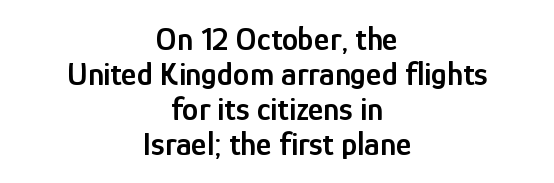
The image shows 33 px semibold, condensed sans-serif type, upright; set centered, tight line spacing (1.06x), normal letter spacing, not underlined; low stroke contrast and a medium x-height.
